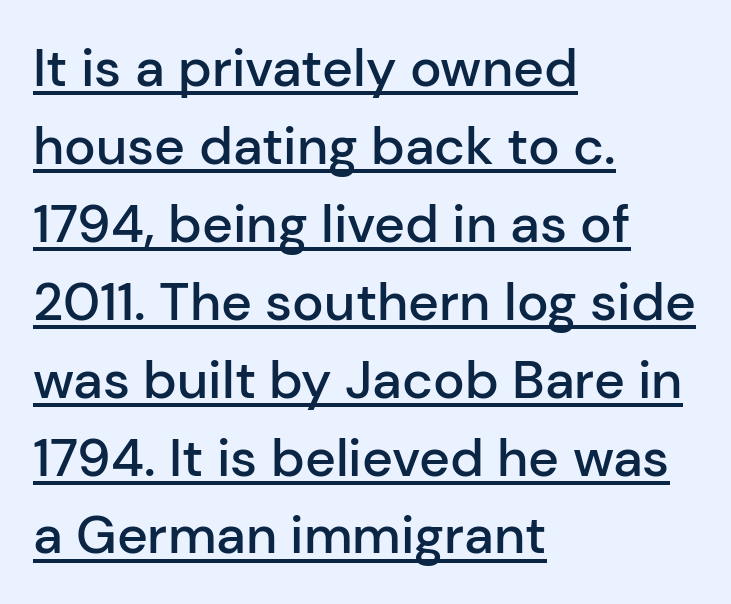
The image shows 53 px semibold sans-serif type, upright; set left-aligned, normal line spacing (1.47x), normal letter spacing, underlined; low stroke contrast and a medium x-height.
